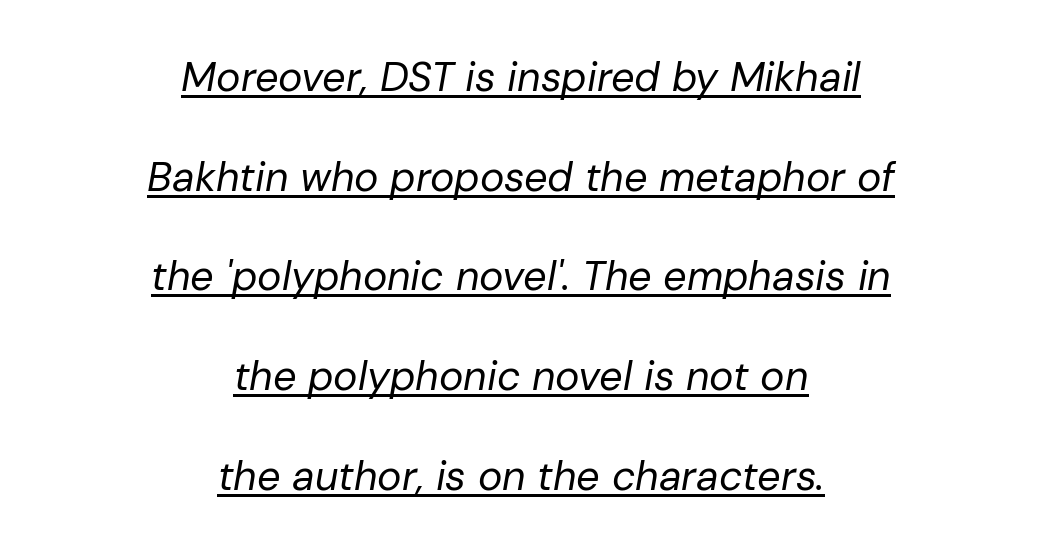
{"italic": "yes", "lean": "right", "slant_degrees": 10, "bold": "no", "weight": "regular", "width": "normal", "stroke_contrast": "low", "x_height": "medium", "monospaced": "no", "underline": "yes", "align": "center", "line_spacing": "loose", "line_spacing_ratio": 2.43, "letter_spacing": "normal", "letter_spacing_em": 0.0, "glyph_px": 41}
